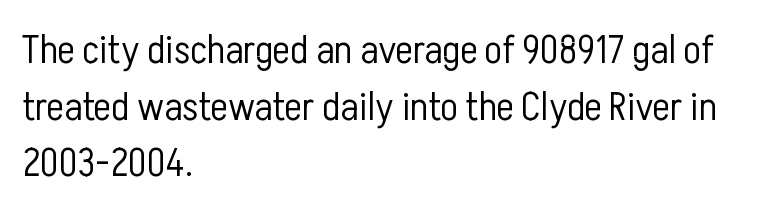
The image shows 41 px light, condensed sans-serif type, upright; set left-aligned, normal line spacing (1.38x), normal letter spacing, not underlined; low stroke contrast and a medium x-height.
